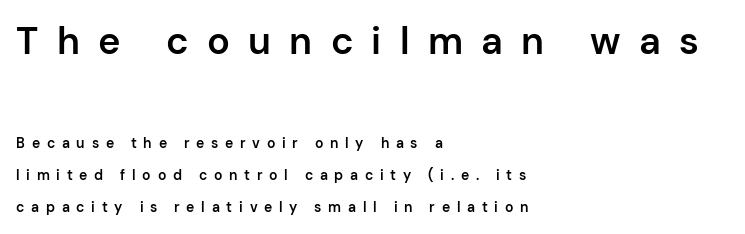
Widely set lines give the paragraph a tall, airy silhouette. The strokes are fattened partway — semibold, not bold. Lines of text with bare space underneath. If you drew a ruler down the left edge, every line would touch it.
